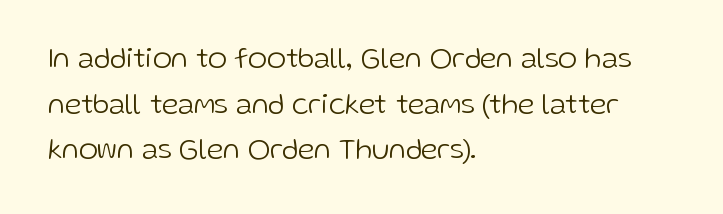
The image shows 29 px light sans-serif type, upright; set left-aligned, normal line spacing (1.57x), normal letter spacing, not underlined; low stroke contrast and a medium x-height.
